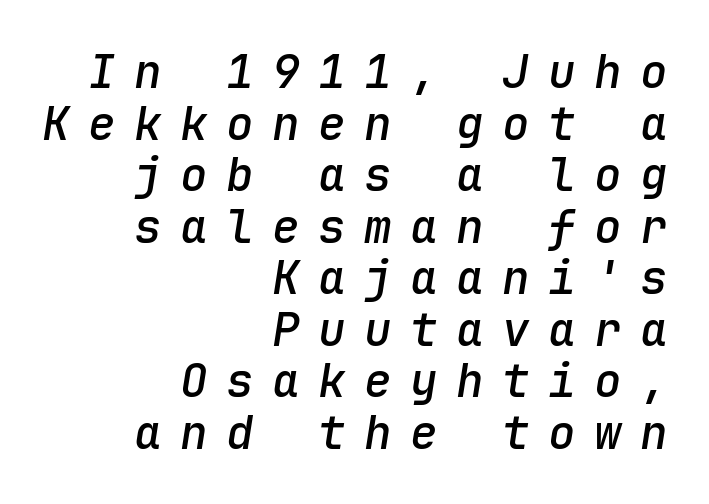
The image shows 46 px semibold type, italic (leaning right), monospaced; set right-aligned, tight line spacing (1.12x), unusually wide letter spacing (+0.4 em), not underlined; low stroke contrast and a medium x-height.
